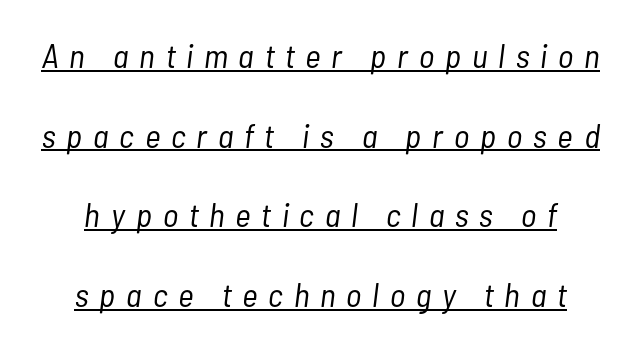
Stroke mass is kept to a normal reading level or below. The rendering uses a large line-height, opening up the rows. Compared with typical body copy, the letter spacing here is much looser. The typesetter has applied underlining to the passage shown.
